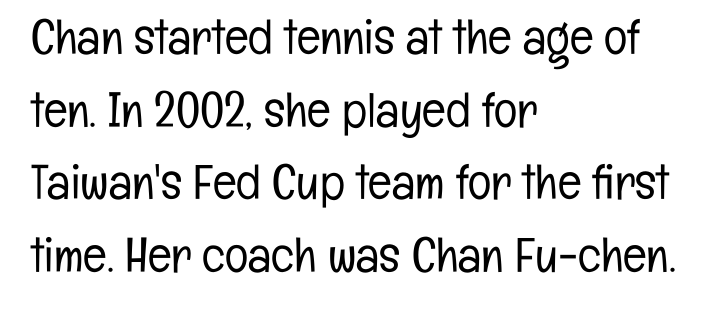
A typesetter would call this proportional, since set widths differ per character. Line spacing here is normal. Posture: upright roman. This rendering features lettering with no underline. Typographically, this falls in the sans-serif category. Typeset ragged right — the left edge is the straight one.
